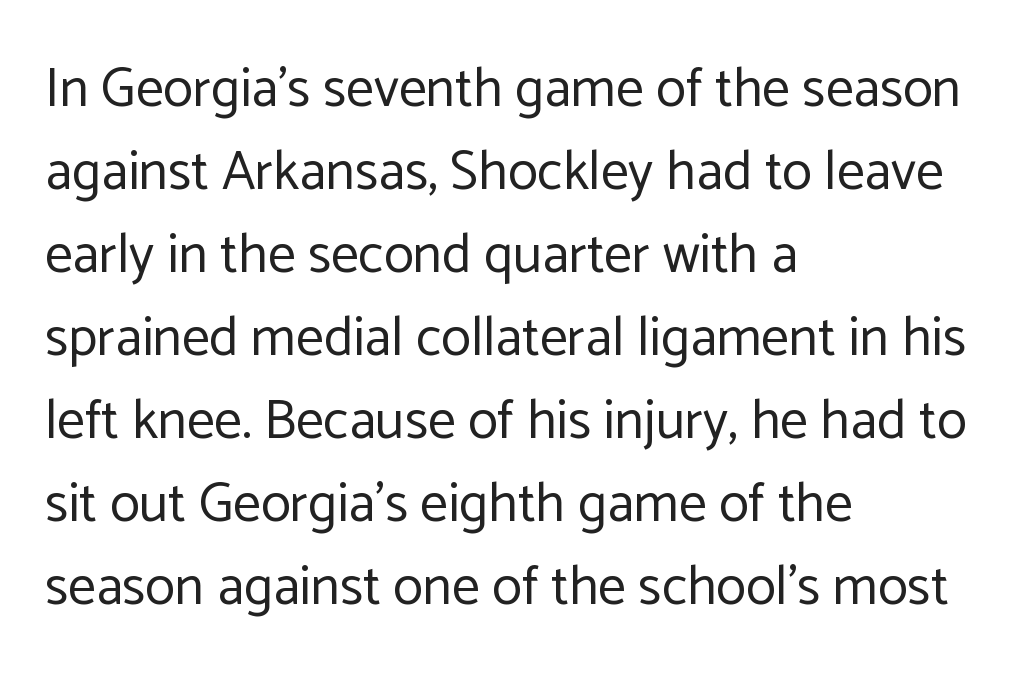
The image shows 55 px regular-weight sans-serif type, upright; set left-aligned, normal line spacing (1.51x), normal letter spacing, not underlined; low stroke contrast and a medium x-height.
